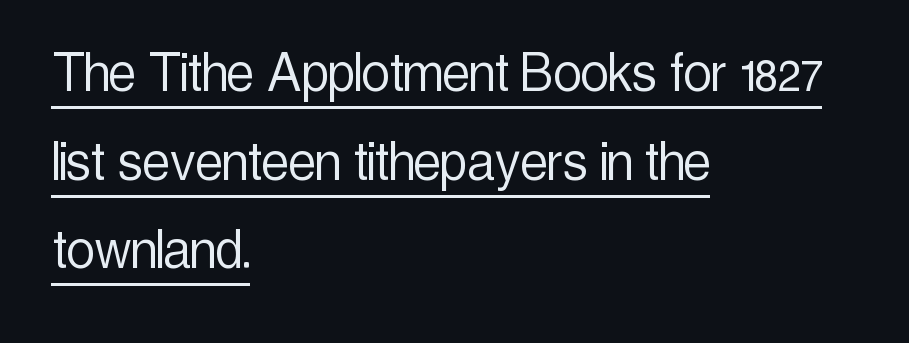
{"serif": "no", "italic": "no", "bold": "no", "weight": "light", "width": "condensed", "x_height": "medium", "monospaced": "no", "underline": "yes", "align": "left", "line_spacing": "normal", "line_spacing_ratio": 1.43, "letter_spacing": "normal", "letter_spacing_em": 0.0, "glyph_px": 62}
